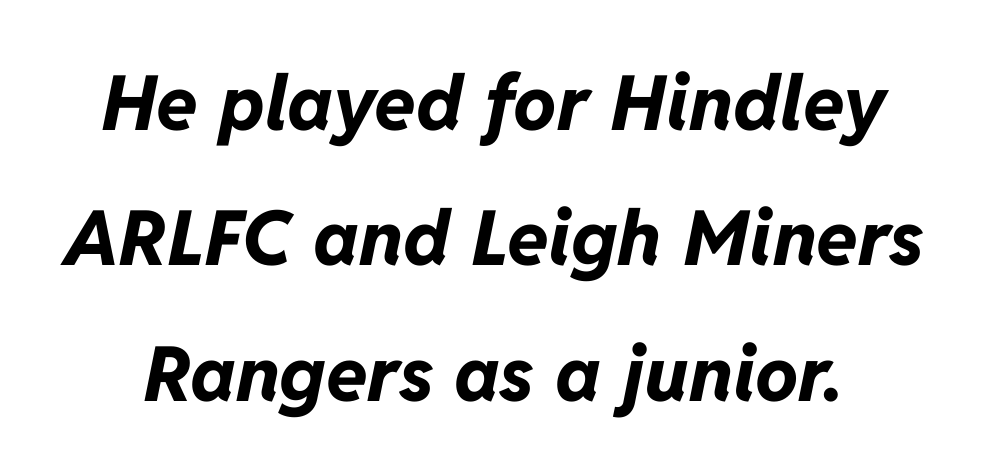
The glyphs have the mass of a bold cut. Just letters on the line, the space beneath them empty. These lines keep a tight, regular rhythm from letter to letter. There's an unmistakable incline to the writing here.
